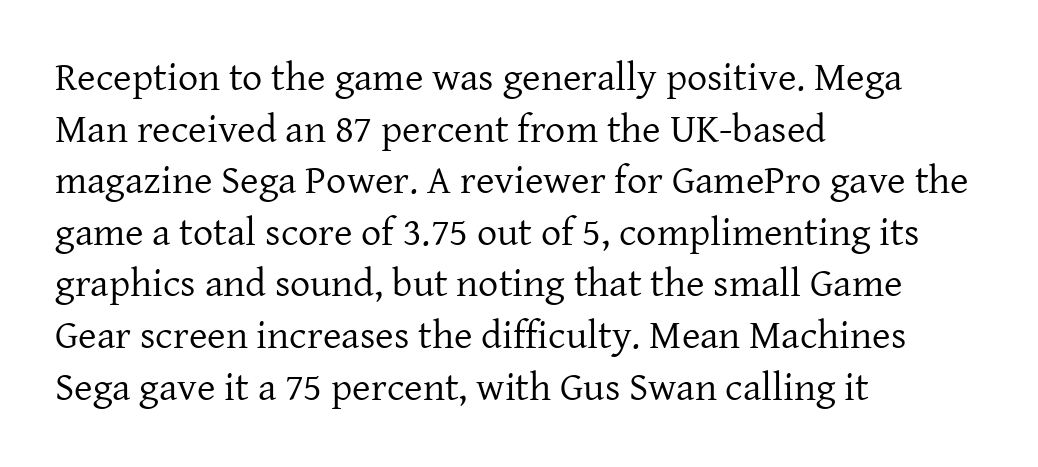
The image shows 40 px regular-weight serif type, upright; set left-aligned, normal line spacing (1.29x), normal letter spacing, not underlined; low stroke contrast and a medium x-height.
